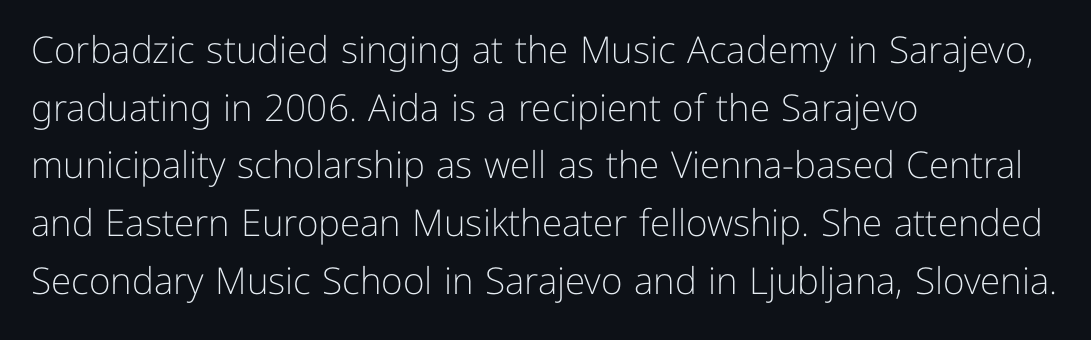
The image shows 37 px light sans-serif type, upright; set left-aligned, normal line spacing (1.56x), normal letter spacing, not underlined; low stroke contrast and a medium x-height.
